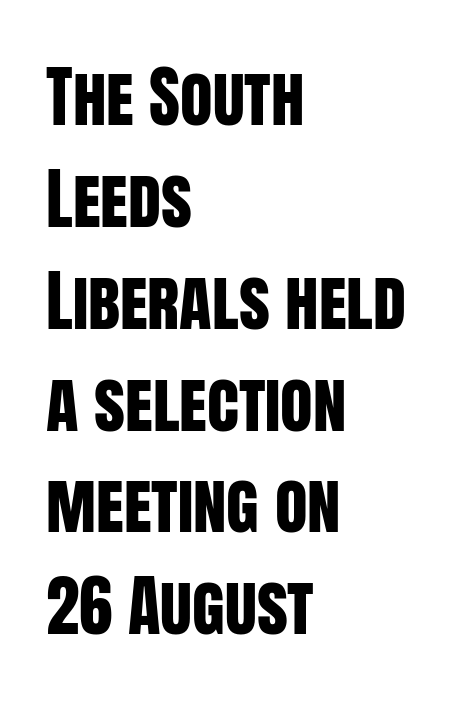
The image shows 67 px condensed sans-serif type, upright; set left-aligned, normal line spacing (1.52x), normal letter spacing, not underlined; low stroke contrast and a large x-height.
